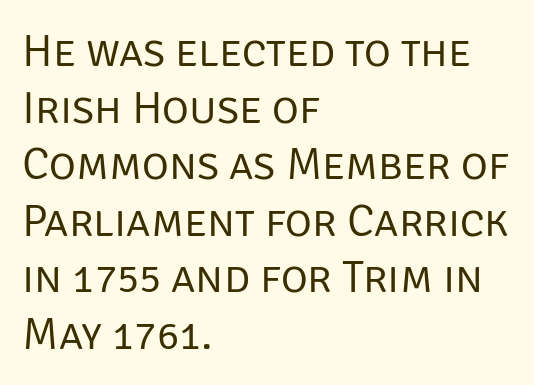
The letters carry no serifs — their stems end cleanly without finishing strokes. The lines in this sample share a left origin and differ only in where they stop. Looks like regular typesetting: each glyph gets only the width it needs. A typesetter would mark this as roman, not italic. Underline: absent. This reads as an unemphasized weight, regular at the heaviest.
